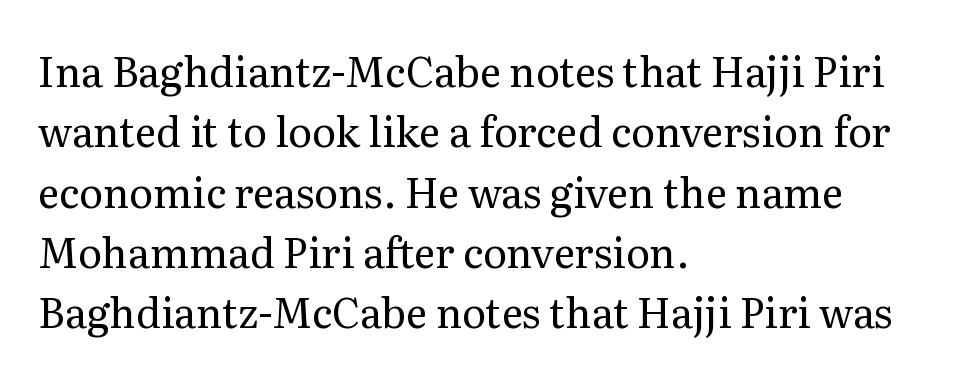
Q: Is the text bold? A: No.
Q: Is the text italic (slanted)? A: No, it is upright.
Q: Is the typeface a serif or a sans-serif typeface? A: Serif.
Q: Is the text underlined? A: No.
Q: How is the paragraph aligned? A: Left-aligned.
Q: Is the spacing between letters normal or unusually wide? A: Normal.
Q: Is the spacing between lines tight, normal or loose? A: Normal.
Q: Width (condensed, normal, or wide)? A: Normal.
Q: Stroke contrast? A: Medium.
Q: x-height? A: Medium.
Q: Monospaced? A: No.
